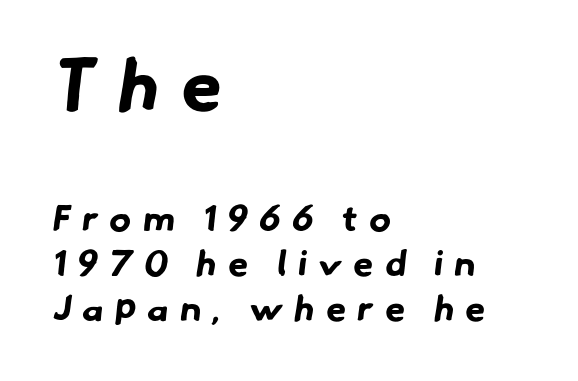
The image shows 73 px bold sans-serif type; set left-aligned, normal line spacing (1.25x), unusually wide letter spacing (+0.32 em), not underlined; the first (top) block is 2.03x larger; low stroke contrast and a small x-height.
